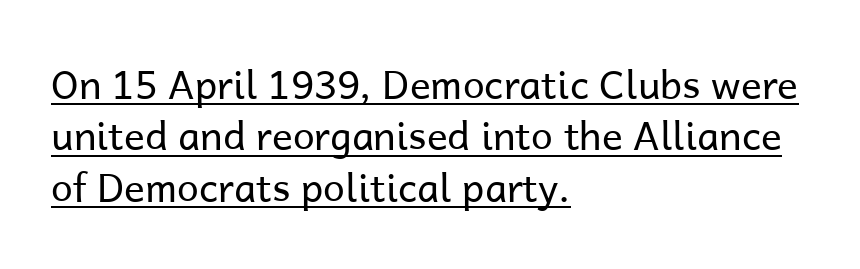
The passage shown is typed in a proportional face where columns would drift. Is the type heavy? It reads as light-to-regular instead. Caption: multi-line text, flush left, ragged right. Nothing sits at the stroke ends, so this counts as sans-serif.
